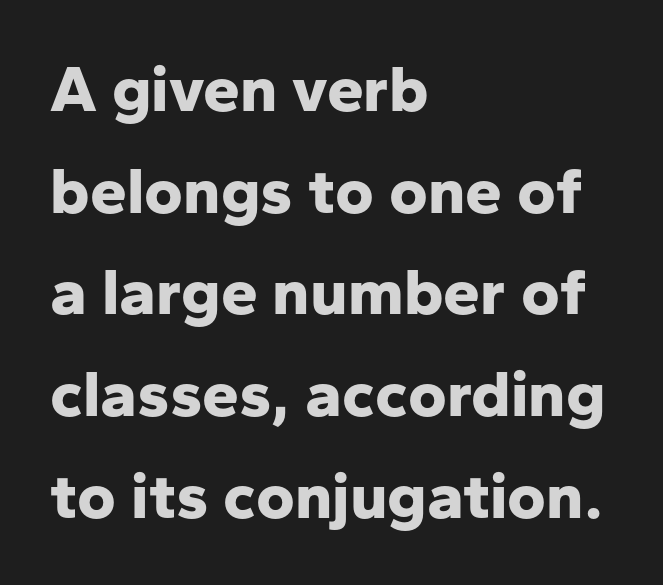
Q: Is the text bold? A: Yes.
Q: Is the text italic (slanted)? A: No, it is upright.
Q: Is the typeface a serif or a sans-serif typeface? A: Sans-serif.
Q: Is the text underlined? A: No.
Q: How is the paragraph aligned? A: Left-aligned.
Q: Is the spacing between letters normal or unusually wide? A: Normal.
Q: Is the spacing between lines tight, normal or loose? A: Normal.
Q: Width (condensed, normal, or wide)? A: Normal.
Q: Stroke contrast? A: Low.
Q: x-height? A: Medium.
Q: Monospaced? A: No.
